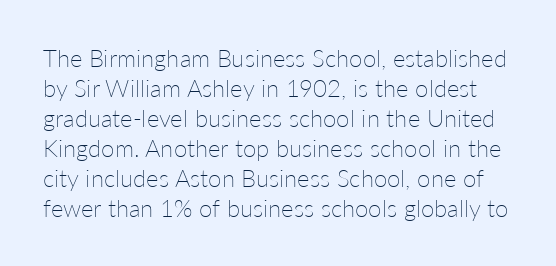
The image shows 24 px text type, upright; set normal line spacing (1.25x), normal letter spacing, not underlined.
